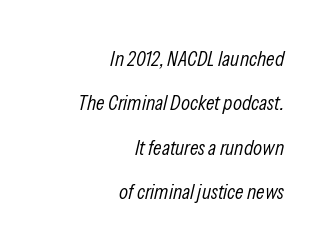
{"italic": "yes", "lean": "right", "slant_degrees": 13, "bold": "no", "underline": "no", "align": "right", "line_spacing": "loose", "line_spacing_ratio": 2.11, "letter_spacing": "normal", "letter_spacing_em": 0.0, "glyph_px": 21}
